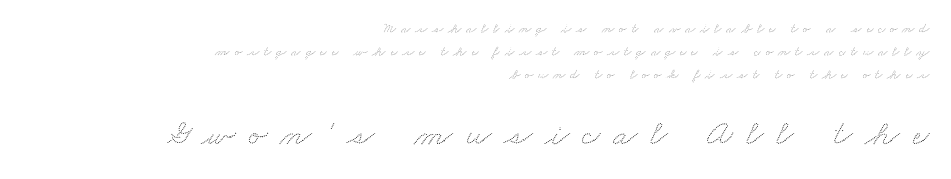
Q: Is the text underlined? A: No.
Q: How is the paragraph aligned? A: Right-aligned.
Q: Is the spacing between letters normal or unusually wide? A: Unusually wide.
Q: Is the spacing between lines tight, normal or loose? A: Normal.
Q: Which block of text is set in a larger size, the first (top) or the second (bottom)? A: The second (bottom) one.
Q: Width (condensed, normal, or wide)? A: Wide.
Q: Stroke contrast? A: Low.
Q: x-height? A: Small.
Q: Monospaced? A: No.
